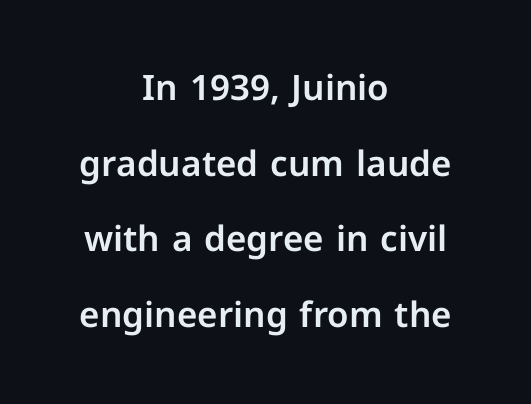
The image shows 35 px sans-serif type, upright; set centered, loose line spacing (2.16x), normal letter spacing, not underlined; low stroke contrast and a medium x-height.
